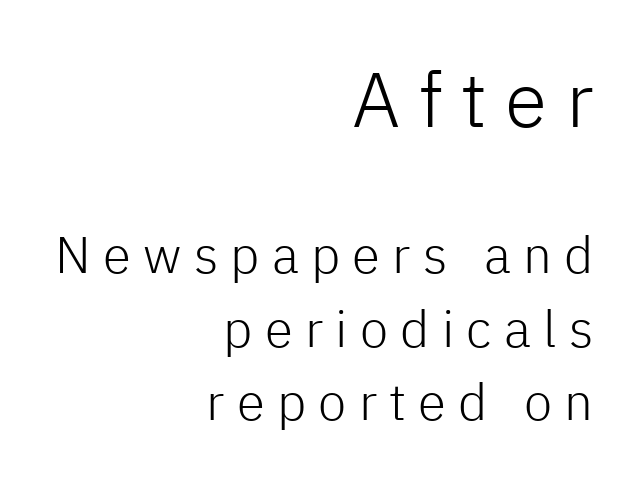
The characters display no serif detailing; their extremities are plain. This rendering widens character spacing well past its baseline value. Note the varied advance widths — an 'i' is clearly narrower than an 'm'. The paragraph has a hard right edge and a soft left edge.
